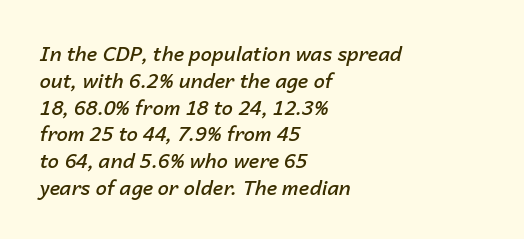
The image shows 20 px text type, italic (leaning right); set left-aligned, normal line spacing (1.34x), normal letter spacing, not underlined.
